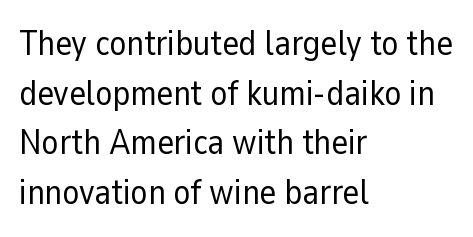
{"serif": "no", "italic": "no", "bold": "no", "weight": "regular", "width": "normal", "stroke_contrast": "low", "x_height": "medium", "monospaced": "no", "underline": "no", "align": "left", "line_spacing": "normal", "line_spacing_ratio": 1.42, "letter_spacing": "normal", "letter_spacing_em": 0.0, "glyph_px": 35}
